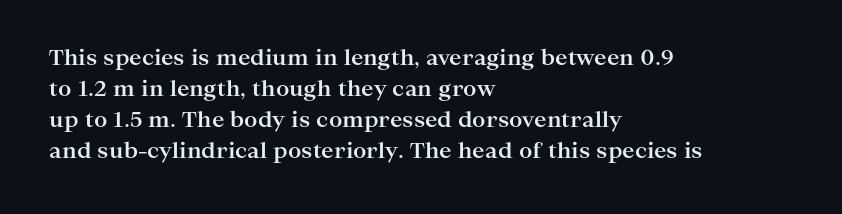
{"italic": "no", "bold": "yes", "underline": "no", "align": "left", "line_spacing": "normal", "line_spacing_ratio": 1.48, "letter_spacing": "normal", "letter_spacing_em": 0.0, "glyph_px": 21}
